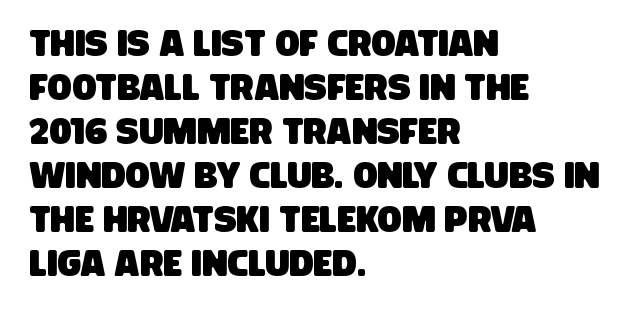
The image shows 36 px condensed sans-serif type; set left-aligned, line spacing 1.22x, normal letter spacing, not underlined; low stroke contrast and a large x-height.
